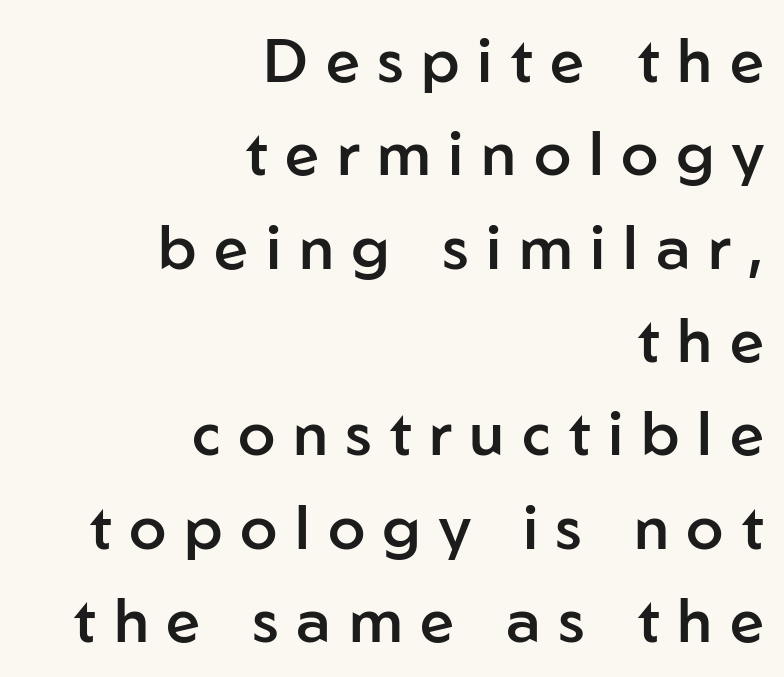
Q: Is the text bold? A: Semi-bold.
Q: Is the text italic (slanted)? A: No, it is upright.
Q: Is the typeface a serif or a sans-serif typeface? A: Sans-serif.
Q: Is the text underlined? A: No.
Q: How is the paragraph aligned? A: Right-aligned.
Q: Is the spacing between letters normal or unusually wide? A: Unusually wide.
Q: Is the spacing between lines tight, normal or loose? A: Normal.
Q: Width (condensed, normal, or wide)? A: Normal.
Q: Stroke contrast? A: Low.
Q: x-height? A: Medium.
Q: Monospaced? A: No.
